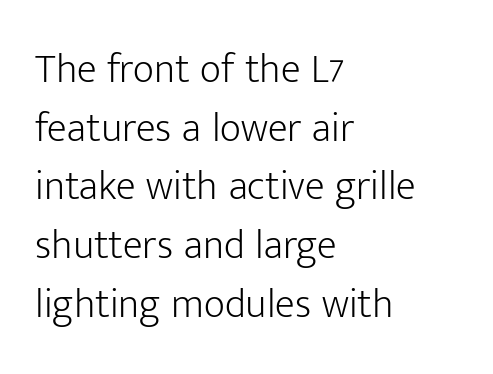
Q: Is the text bold? A: No.
Q: Is the text italic (slanted)? A: No, it is upright.
Q: Is the typeface a serif or a sans-serif typeface? A: Sans-serif.
Q: Is the text underlined? A: No.
Q: How is the paragraph aligned? A: Left-aligned.
Q: Is the spacing between letters normal or unusually wide? A: Normal.
Q: Is the spacing between lines tight, normal or loose? A: Normal.
Q: Width (condensed, normal, or wide)? A: Normal.
Q: Stroke contrast? A: Low.
Q: x-height? A: Medium.
Q: Monospaced? A: No.
